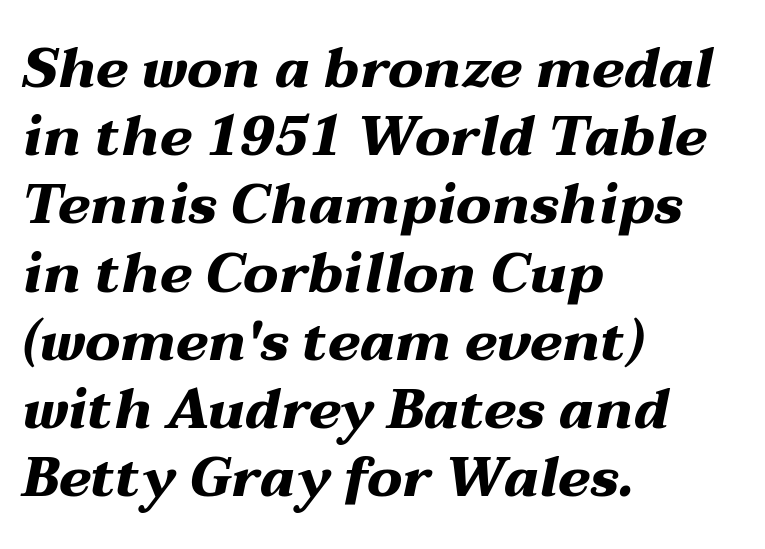
{"italic": "yes", "lean": "right", "slant_degrees": 12, "bold": "yes", "weight": "heavy", "width": "wide", "stroke_contrast": "medium", "x_height": "medium", "monospaced": "no", "underline": "no", "align": "left", "line_spacing_ratio": 1.24, "letter_spacing": "normal", "letter_spacing_em": 0.0, "glyph_px": 55}
